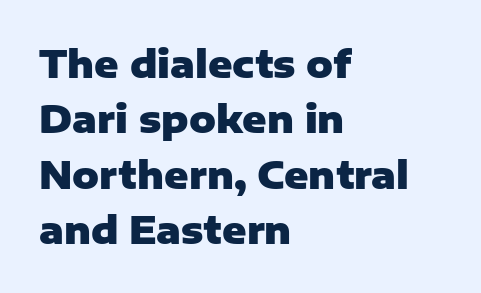
The image shows 37 px heavy sans-serif type, upright; set left-aligned, normal line spacing (1.5x), normal letter spacing, not underlined; low stroke contrast and a medium x-height.
